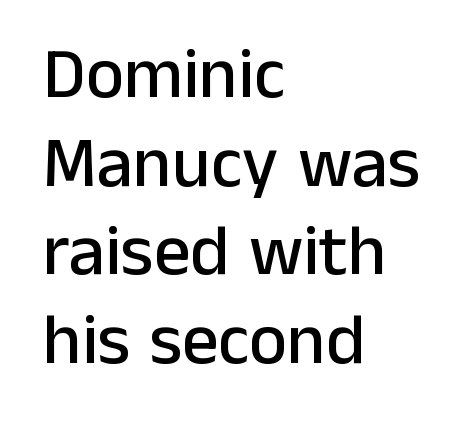
The image shows 72 px sans-serif type, upright; set left-aligned, line spacing 1.23x, normal letter spacing, not underlined; low stroke contrast and a medium x-height.
